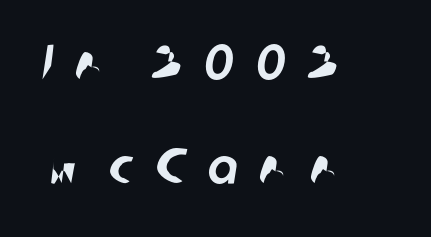
The image shows 50 px sans-serif type; set left-aligned, loose line spacing (2.08x), unusually wide letter spacing (+0.44 em), not underlined; low stroke contrast and a medium x-height.
